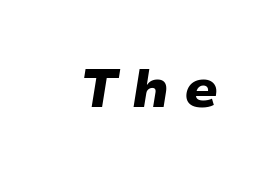
This sample has the flowing, uneven cadence of proportional lettering. Its strokes are broad and dark, the hallmark of bold type. This sample uses an oblique cut, with every glyph tilted off the vertical. Descender tails drop into unmarked territory. Spacing between characters has been opened up far beyond the box default.
